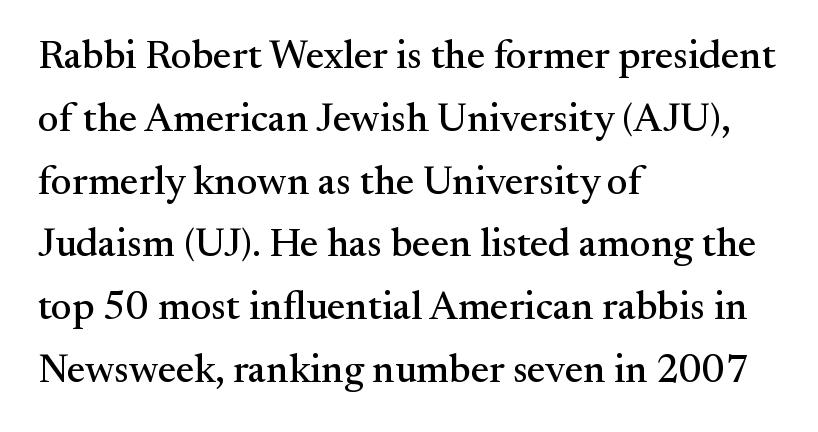
{"serif": "yes", "italic": "no", "width": "normal", "stroke_contrast": "medium", "x_height": "small", "monospaced": "no", "underline": "no", "align": "left", "line_spacing": "normal", "line_spacing_ratio": 1.57, "letter_spacing": "normal", "letter_spacing_em": 0.0, "glyph_px": 40}
